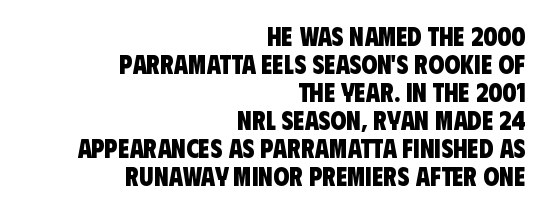
Honestly, there is no underline to notice here at all. The space between consecutive lines is stingy. Compared with an ordinary text face, these strokes are far heavier — a full bold. This rendering uses right alignment, leaving the left contour irregular.
